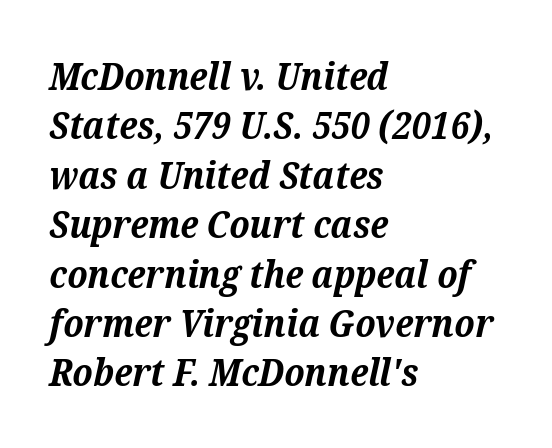
{"serif": "yes", "italic": "yes", "lean": "right", "slant_degrees": 12, "bold": "yes", "weight": "bold", "width": "normal", "stroke_contrast": "medium", "x_height": "medium", "monospaced": "no", "underline": "no", "align": "left", "line_spacing": "normal", "line_spacing_ratio": 1.3, "letter_spacing": "normal", "letter_spacing_em": 0.0, "glyph_px": 38}
